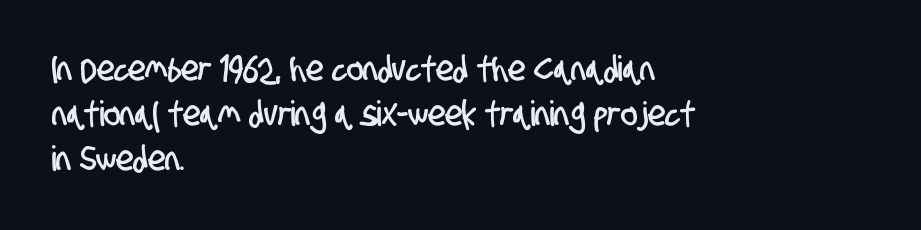
The image shows 35 px condensed sans-serif type; set left-aligned, normal line spacing (1.29x), normal letter spacing, not underlined; low stroke contrast and a large x-height.
